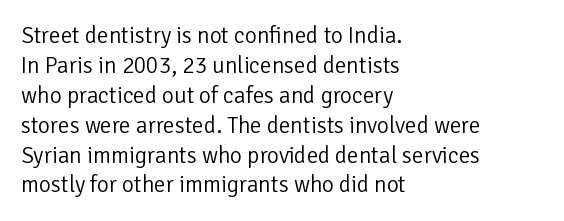
Q: Is the text bold? A: No.
Q: Is the text italic (slanted)? A: No, it is upright.
Q: Is the text underlined? A: No.
Q: How is the paragraph aligned? A: Left-aligned.
Q: Is the spacing between letters normal or unusually wide? A: Normal.
Q: Is the spacing between lines tight, normal or loose? A: Normal.
